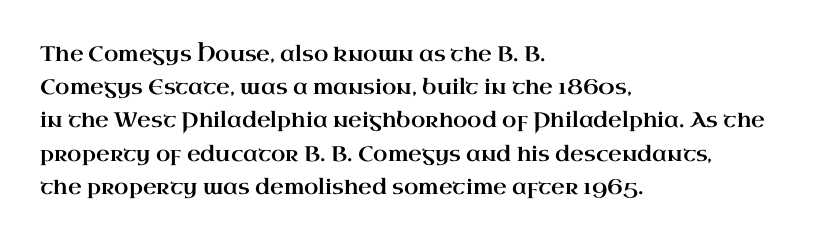
{"italic": "no", "underline": "no", "align": "left", "line_spacing": "normal", "line_spacing_ratio": 1.58, "letter_spacing": "normal", "letter_spacing_em": 0.0, "glyph_px": 21}
